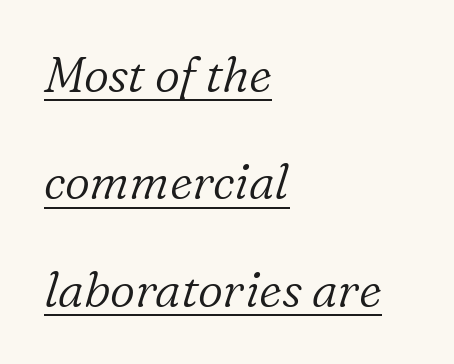
Q: Is the text bold? A: No.
Q: Is the text italic (slanted)? A: Yes, it leans right by about 16 degrees.
Q: Is the typeface a serif or a sans-serif typeface? A: Serif.
Q: Is the text underlined? A: Yes.
Q: How is the paragraph aligned? A: Left-aligned.
Q: Is the spacing between letters normal or unusually wide? A: Normal.
Q: Is the spacing between lines tight, normal or loose? A: Loose.
Q: Width (condensed, normal, or wide)? A: Normal.
Q: Stroke contrast? A: Low.
Q: x-height? A: Medium.
Q: Monospaced? A: No.
